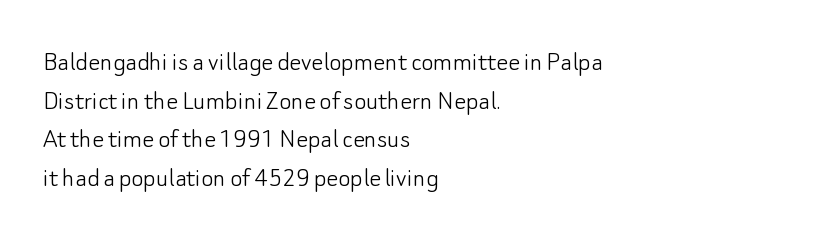
{"serif": "no", "italic": "no", "bold": "no", "weight": "light", "width": "normal", "stroke_contrast": "low", "x_height": "small", "monospaced": "no", "underline": "no", "align": "left", "line_spacing": "normal", "line_spacing_ratio": 1.33, "letter_spacing": "normal", "letter_spacing_em": 0.0, "glyph_px": 29}
